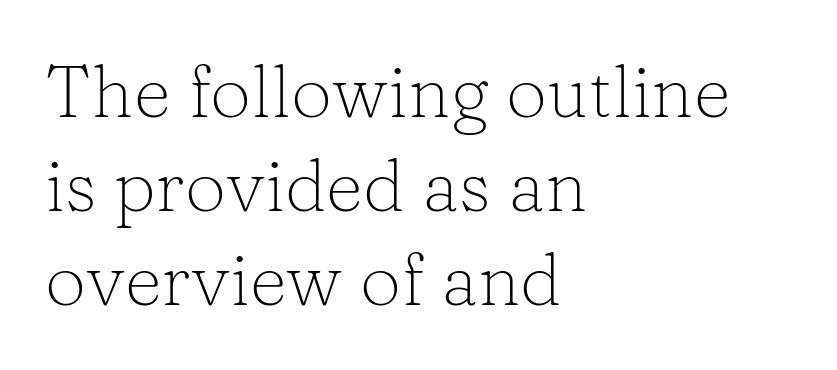
The foot of each line stays bare and open. Layout note: lines flush left. The passage shown is typed in a proportional face where columns would drift. A typesetter would call this leading conventional body-copy spacing.
